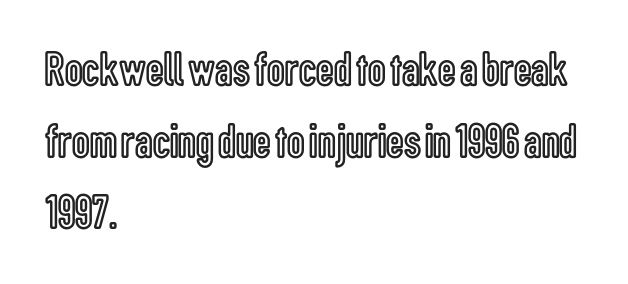
{"italic": "no", "width": "condensed", "x_height": "medium", "monospaced": "no", "underline": "no", "align": "left", "line_spacing": "normal", "line_spacing_ratio": 1.46, "letter_spacing": "normal", "letter_spacing_em": 0.0, "glyph_px": 49}
